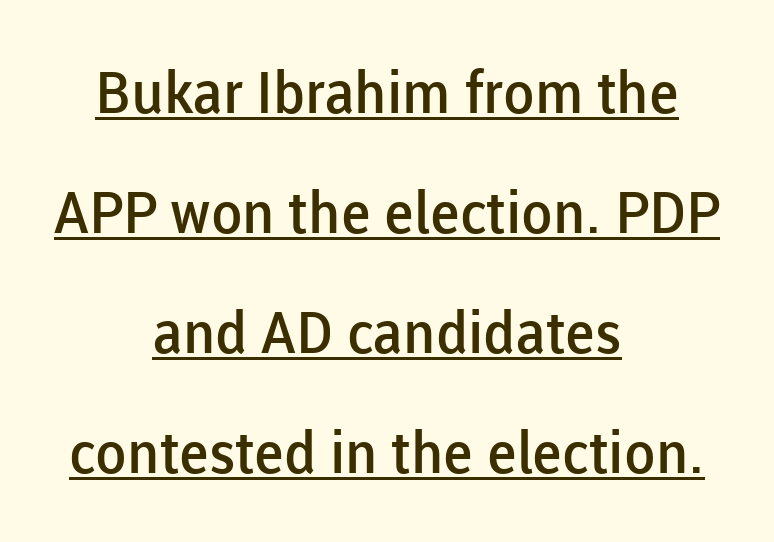
The specimen includes a rule beneath the text block's lines. Horizontally, the lines are justified to the midpoint only. Moderately thickened strokes mark this as semibold type. Observe the absence of serifs on each vertical stroke in this sample. Each new line begins a long way beneath the previous one. Characters follow at the spacing the type designer built in.
